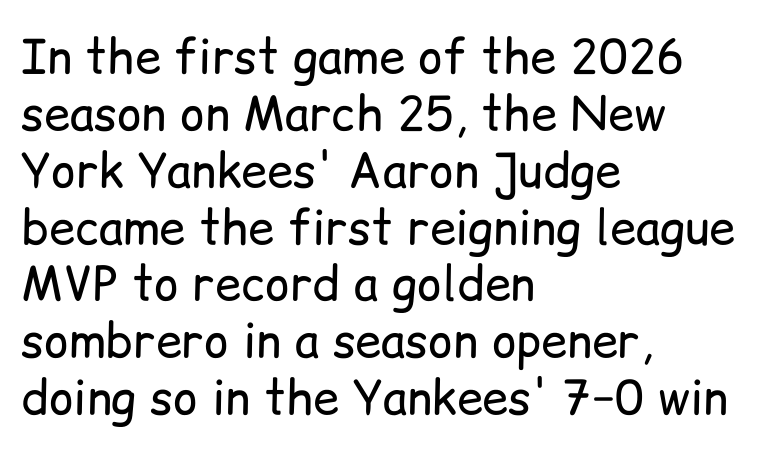
Q: Is the text bold? A: No.
Q: Is the text italic (slanted)? A: No, it is upright.
Q: Is the typeface a serif or a sans-serif typeface? A: Sans-serif.
Q: Is the text underlined? A: No.
Q: How is the paragraph aligned? A: Left-aligned.
Q: Is the spacing between letters normal or unusually wide? A: Normal.
Q: Width (condensed, normal, or wide)? A: Normal.
Q: Stroke contrast? A: Low.
Q: x-height? A: Medium.
Q: Monospaced? A: No.
